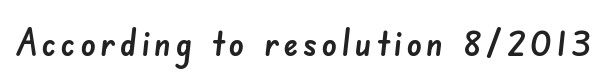
The baseline area is clear. Looks like regular typesetting: each glyph gets only the width it needs. These lines are composed in type without serifs.
